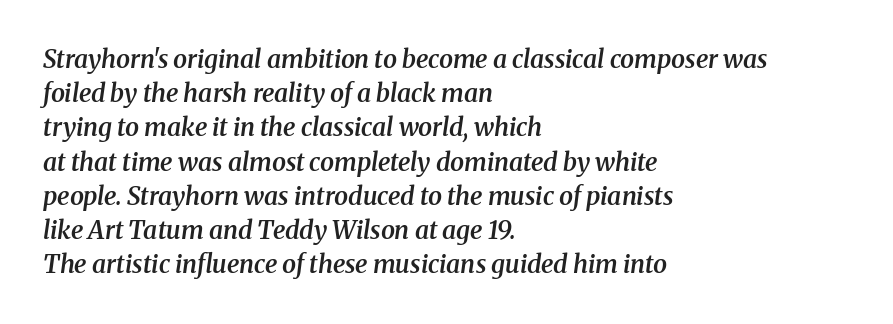
Regarding leading, the lines here are spaced in the standard way. Glyph-to-glyph distance matches everyday printed text. Notice the strokes are somewhat thickened but not fully heavy: this is a semibold. Slant detected: the letters are inclined. Underlining? Definitely not there.
